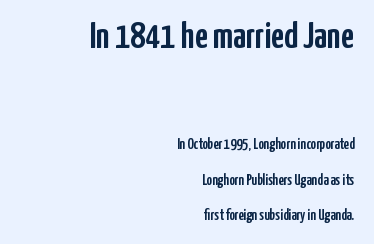
Q: Is the text italic (slanted)? A: No, it is upright.
Q: Is the typeface a serif or a sans-serif typeface? A: Sans-serif.
Q: Is the text underlined? A: No.
Q: How is the paragraph aligned? A: Right-aligned.
Q: Is the spacing between letters normal or unusually wide? A: Normal.
Q: Is the spacing between lines tight, normal or loose? A: Loose.
Q: Which block of text is set in a larger size, the first (top) or the second (bottom)? A: The first (top) one.
Q: Width (condensed, normal, or wide)? A: Condensed.
Q: Stroke contrast? A: Low.
Q: x-height? A: Medium.
Q: Monospaced? A: No.
